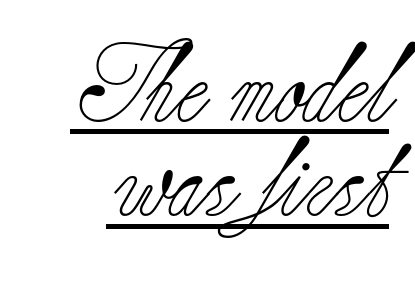
{"serif": "yes", "bold": "no", "weight": "light", "width": "normal", "stroke_contrast": "low", "x_height": "small", "monospaced": "no", "underline": "yes", "line_spacing_ratio": 1.21, "letter_spacing": "normal", "letter_spacing_em": 0.0, "glyph_px": 78}
